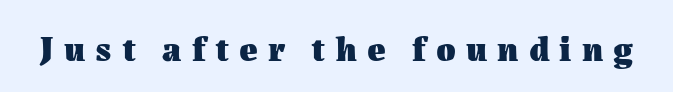
Q: Is the text bold? A: Yes.
Q: Is the text italic (slanted)? A: No, it is upright.
Q: Is the text underlined? A: No.
Q: Is the spacing between letters normal or unusually wide? A: Unusually wide.
Q: Width (condensed, normal, or wide)? A: Normal.
Q: Stroke contrast? A: Medium.
Q: x-height? A: Medium.
Q: Monospaced? A: No.
